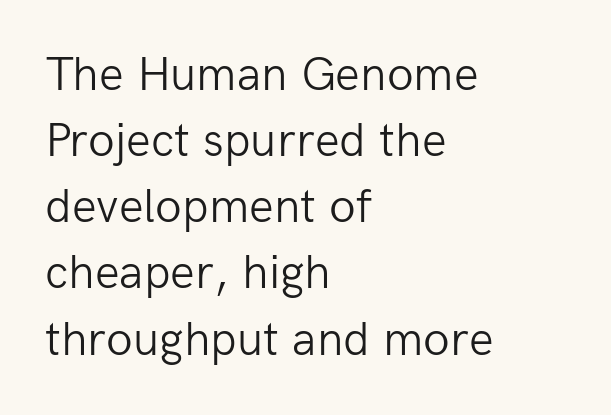
No extra ink here — the face is not bold. The specimen reads as upright at a glance. The horizontal fit of the characters is conventional and even. This rendering uses left alignment, leaving the right contour irregular.
